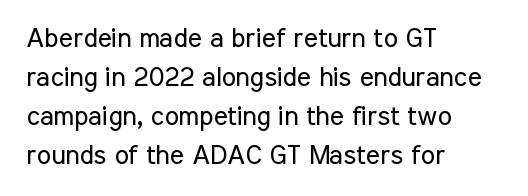
The image shows 27 px text type, upright; set left-aligned, normal line spacing (1.45x), normal letter spacing, not underlined.
